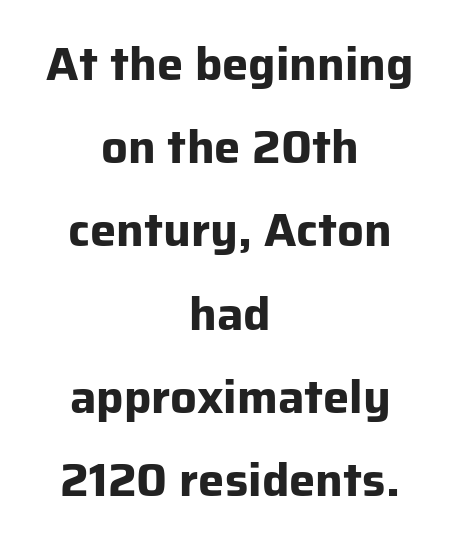
{"serif": "no", "italic": "no", "bold": "yes", "weight": "bold", "width": "normal", "stroke_contrast": "low", "x_height": "medium", "monospaced": "no", "underline": "no", "align": "center", "line_spacing_ratio": 1.77, "letter_spacing": "normal", "letter_spacing_em": 0.0, "glyph_px": 47}
